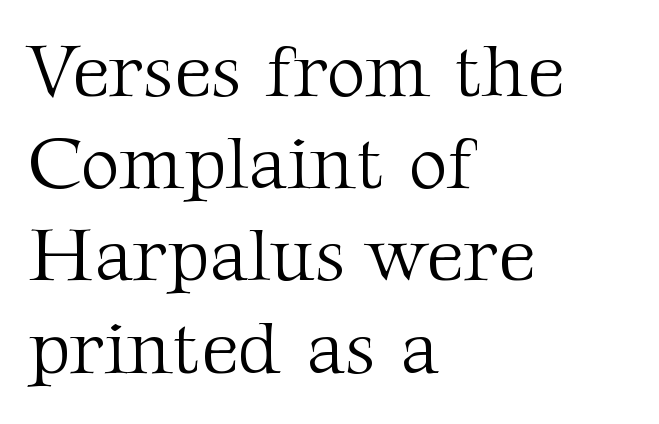
{"serif": "yes", "italic": "no", "bold": "no", "weight": "light", "width": "normal", "stroke_contrast": "medium", "x_height": "medium", "monospaced": "no", "underline": "no", "align": "left", "line_spacing_ratio": 1.23, "letter_spacing": "normal", "letter_spacing_em": 0.0, "glyph_px": 75}
